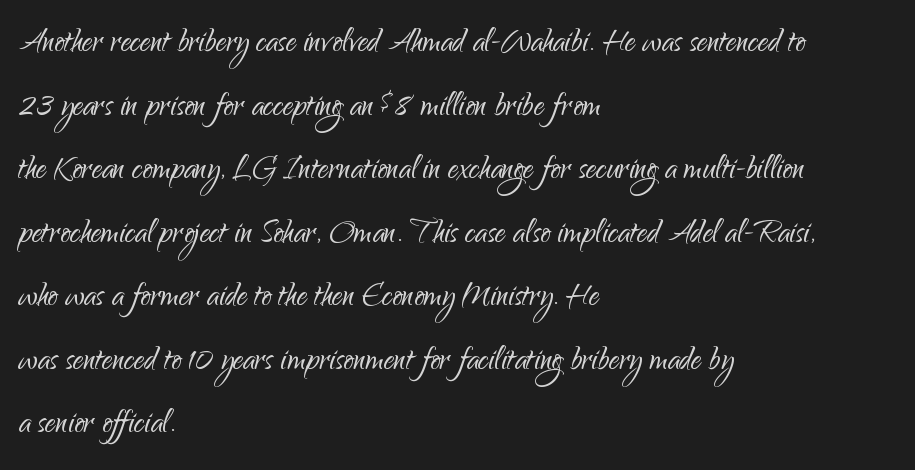
Observe the absence of serifs on each vertical stroke in this sample. Compared with a centered layout, this one pins lines to the left instead. The face looks like a standard text weight, possibly lighter. How are the letters spaced? Ordinarily, with no added tracking. You could not count columns in this text — the font is proportionally spaced.
